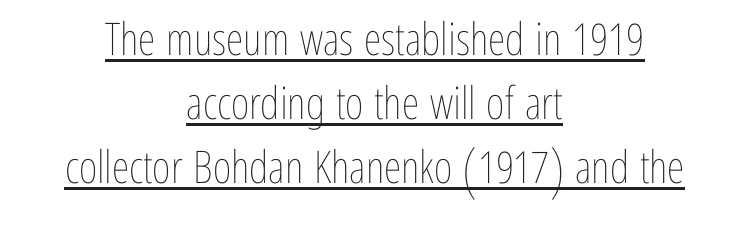
{"italic": "no", "bold": "no", "weight": "thin", "width": "condensed", "stroke_contrast": "low", "x_height": "medium", "monospaced": "no", "underline": "yes", "align": "center", "line_spacing": "normal", "line_spacing_ratio": 1.42, "letter_spacing": "normal", "letter_spacing_em": 0.0, "glyph_px": 45}
